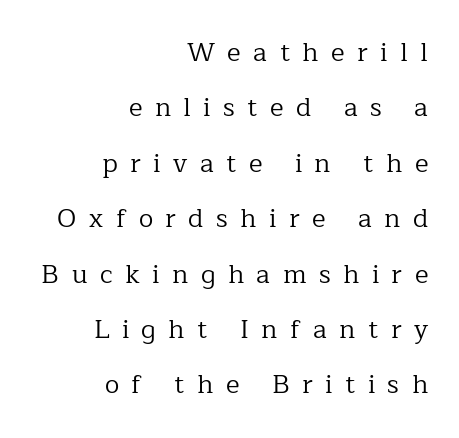
The foot of each line stays bare and open. The tracking jumps out immediately: characters are airy and widely separated. These lines were composed using upright roman letters. These lines are set flush right with a ragged left edge. Regarding leading, the lines here are spaced well apart.
